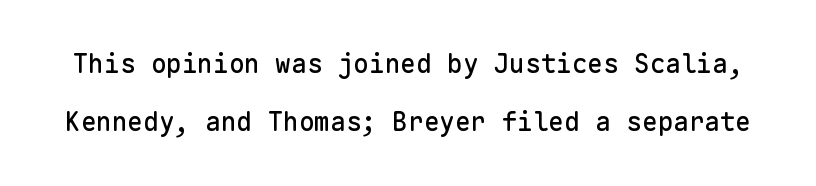
The image shows 26 px text type, upright; set loose line spacing (2.25x), normal letter spacing, not underlined.
